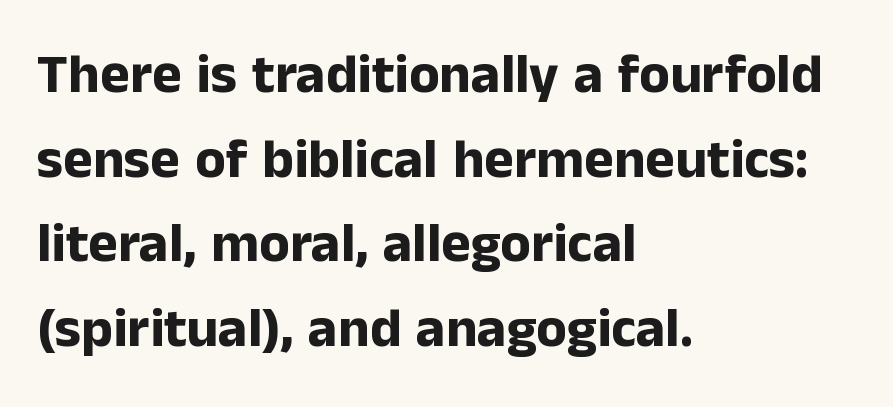
{"serif": "no", "italic": "no", "bold": "yes", "weight": "bold", "width": "normal", "stroke_contrast": "low", "x_height": "medium", "monospaced": "no", "underline": "no", "align": "left", "line_spacing": "normal", "line_spacing_ratio": 1.51, "letter_spacing": "normal", "letter_spacing_em": 0.0, "glyph_px": 56}
